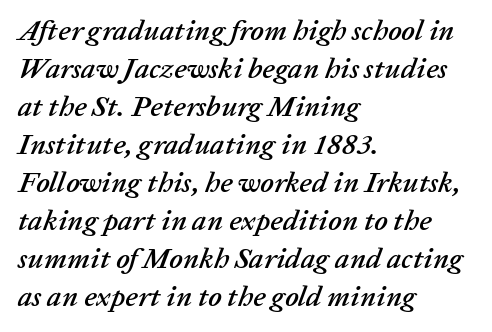
{"italic": "yes", "lean": "right", "slant_degrees": 20, "width": "normal", "stroke_contrast": "low", "x_height": "medium", "monospaced": "no", "underline": "no", "align": "left", "line_spacing": "normal", "line_spacing_ratio": 1.31, "letter_spacing": "normal", "letter_spacing_em": 0.0, "glyph_px": 29}
